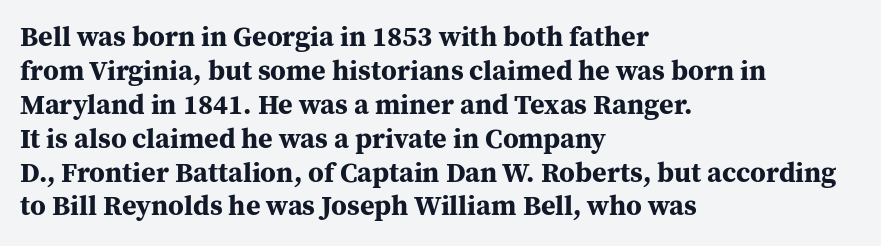
Old-style or modern, the face here clearly has serifs. Compared with typical body copy, the letter spacing here is the same. The string is rendered with underlining switched off. The lettering holds an erect, upright posture throughout. Do the characters align in a grid? No, the font is proportional.
